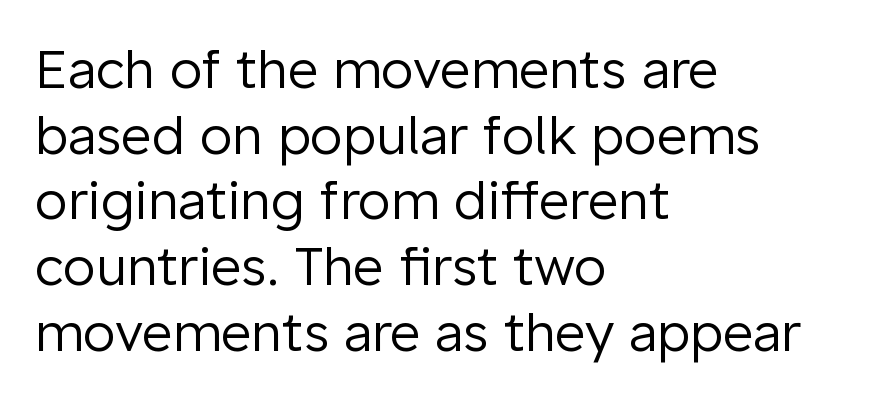
Q: Is the text bold? A: No.
Q: Is the text italic (slanted)? A: No, it is upright.
Q: Is the typeface a serif or a sans-serif typeface? A: Sans-serif.
Q: Is the text underlined? A: No.
Q: How is the paragraph aligned? A: Left-aligned.
Q: Is the spacing between letters normal or unusually wide? A: Normal.
Q: Width (condensed, normal, or wide)? A: Normal.
Q: Stroke contrast? A: Low.
Q: x-height? A: Medium.
Q: Monospaced? A: No.
